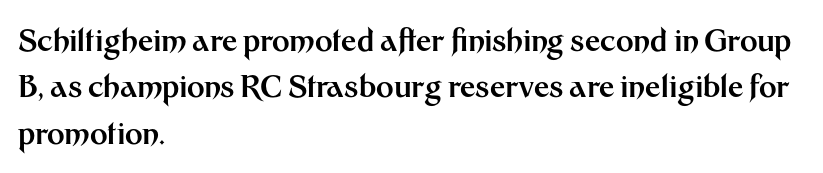
Q: Is the text bold? A: Yes.
Q: Is the text italic (slanted)? A: No, it is upright.
Q: Is the typeface a serif or a sans-serif typeface? A: Sans-serif.
Q: Is the text underlined? A: No.
Q: How is the paragraph aligned? A: Left-aligned.
Q: Is the spacing between letters normal or unusually wide? A: Normal.
Q: Is the spacing between lines tight, normal or loose? A: Normal.
Q: Width (condensed, normal, or wide)? A: Normal.
Q: Stroke contrast? A: Medium.
Q: x-height? A: Medium.
Q: Monospaced? A: No.
